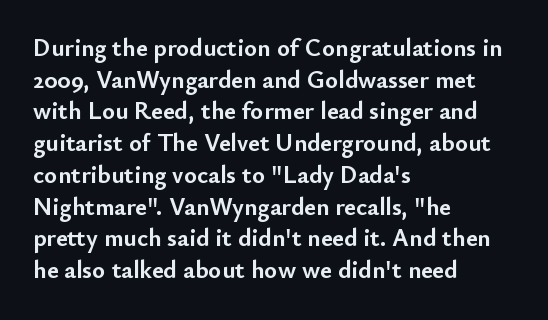
Short and long lines alike share a common starting point at left. The vertical gap from one line to the next is medium. Does the lettering tilt? It doesn't — this is upright. Underline: absent. The tracking reads as untouched default to a designer's eye. Chunky letters — that's bold for sure.
